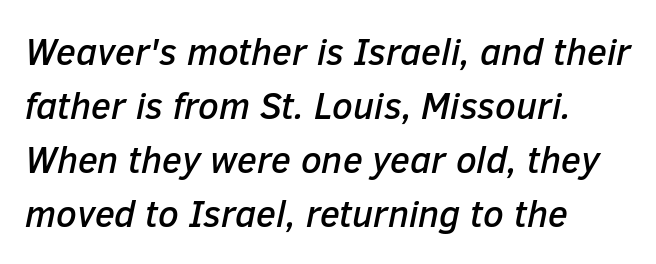
Here the designer chose a conventional face with non-uniform glyph widths. Line beginnings align vertically; line endings do not. What's the leading like? Ordinary, nothing unusual. Lines of text with bare space underneath.
